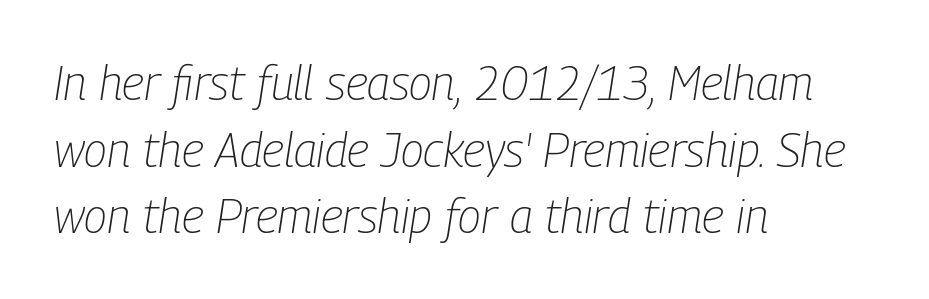
Q: Is the text bold? A: No.
Q: Is the text italic (slanted)? A: Yes, it leans right by about 9 degrees.
Q: Is the text underlined? A: No.
Q: How is the paragraph aligned? A: Left-aligned.
Q: Is the spacing between letters normal or unusually wide? A: Normal.
Q: Is the spacing between lines tight, normal or loose? A: Normal.
Q: Width (condensed, normal, or wide)? A: Condensed.
Q: Stroke contrast? A: Low.
Q: x-height? A: Medium.
Q: Monospaced? A: No.
